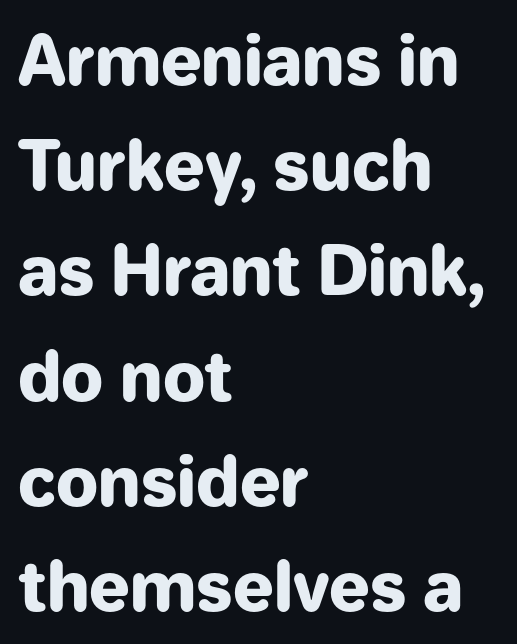
{"serif": "no", "italic": "no", "bold": "yes", "weight": "heavy", "width": "normal", "stroke_contrast": "low", "x_height": "medium", "monospaced": "no", "underline": "no", "align": "left", "line_spacing": "normal", "line_spacing_ratio": 1.57, "letter_spacing": "normal", "letter_spacing_em": 0.0, "glyph_px": 67}
